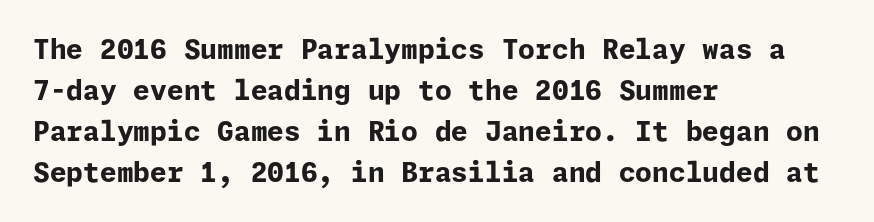
The image shows 27 px bold type, upright; set left-aligned, normal line spacing (1.52x), normal letter spacing, not underlined.
